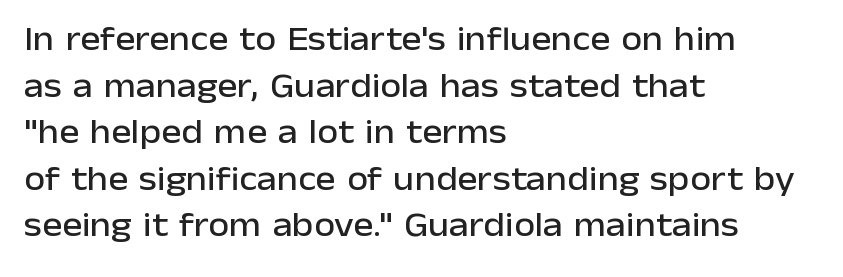
Q: Is the text italic (slanted)? A: No, it is upright.
Q: Is the typeface a serif or a sans-serif typeface? A: Sans-serif.
Q: Is the text underlined? A: No.
Q: How is the paragraph aligned? A: Left-aligned.
Q: Is the spacing between letters normal or unusually wide? A: Normal.
Q: Is the spacing between lines tight, normal or loose? A: Normal.
Q: Width (condensed, normal, or wide)? A: Normal.
Q: Stroke contrast? A: Low.
Q: x-height? A: Medium.
Q: Monospaced? A: No.
